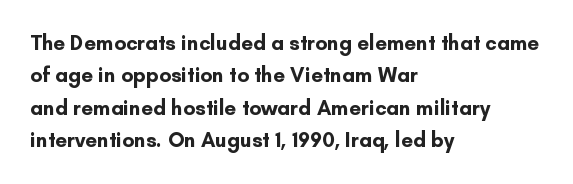
{"italic": "no", "bold": "yes", "underline": "no", "align": "left", "line_spacing": "normal", "line_spacing_ratio": 1.54, "letter_spacing": "normal", "letter_spacing_em": 0.0, "glyph_px": 21}
